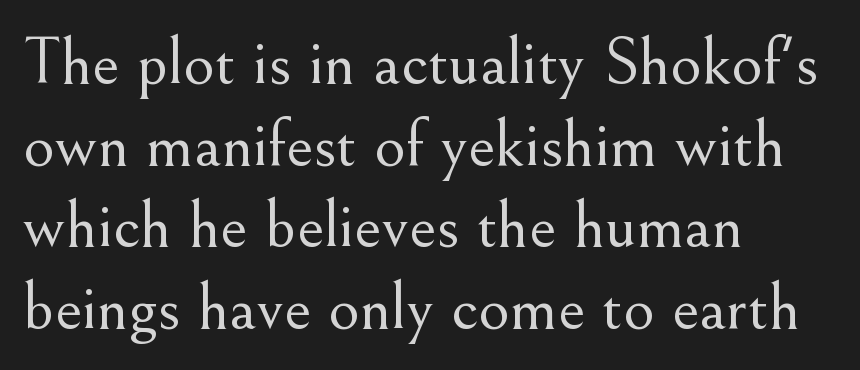
These lines are set flush left with a ragged right edge. Font category for this specimen: serif. The weight tops out at a normal text grade. Tracking here is standard; glyphs follow each other at the usual distance. Clear beneath every line of the passage.
